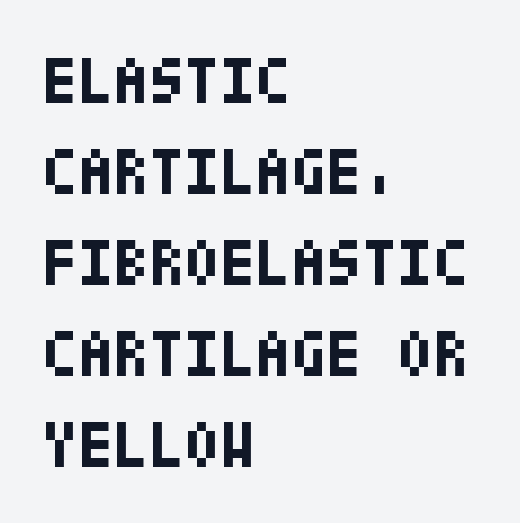
The image shows 65 px bold, condensed sans-serif type, upright; set left-aligned, normal line spacing (1.4x), normal letter spacing, not underlined; low stroke contrast and a large x-height.
